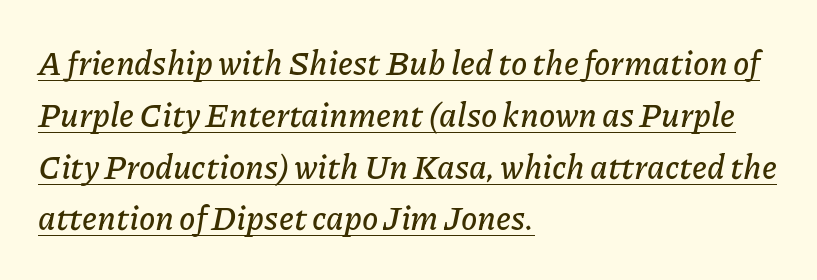
{"italic": "yes", "lean": "right", "slant_degrees": 11, "width": "normal", "stroke_contrast": "low", "x_height": "medium", "monospaced": "no", "underline": "yes", "align": "left", "line_spacing": "normal", "line_spacing_ratio": 1.57, "letter_spacing": "normal", "letter_spacing_em": 0.0, "glyph_px": 33}
